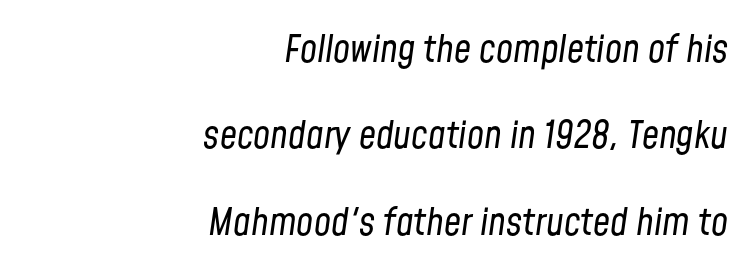
The strokes carry an ordinary text weight at most. Where is the straight margin? On the right. Underline: absent. Quick note: interline space is abundant. Italic: yes, the glyphs are oblique.
